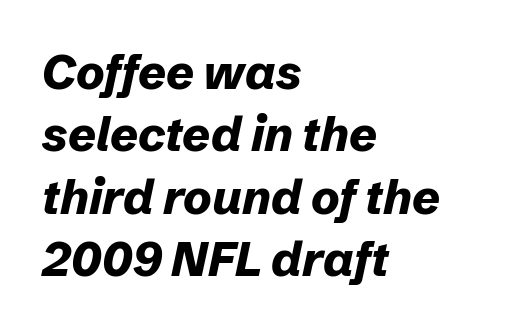
The image shows 48 px bold type, italic (leaning right); set left-aligned, normal line spacing (1.3x), normal letter spacing, not underlined; low stroke contrast and a medium x-height.
